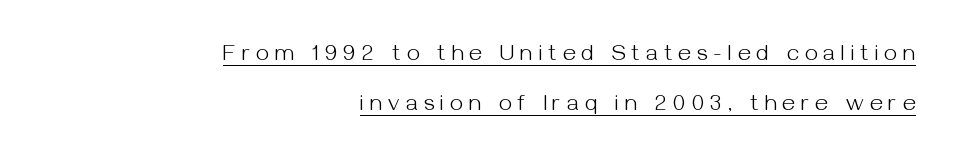
Q: Is the text bold? A: No.
Q: Is the text italic (slanted)? A: No, it is upright.
Q: Is the text underlined? A: Yes.
Q: How is the paragraph aligned? A: Right-aligned.
Q: Is the spacing between letters normal or unusually wide? A: Unusually wide.
Q: Is the spacing between lines tight, normal or loose? A: Loose.
